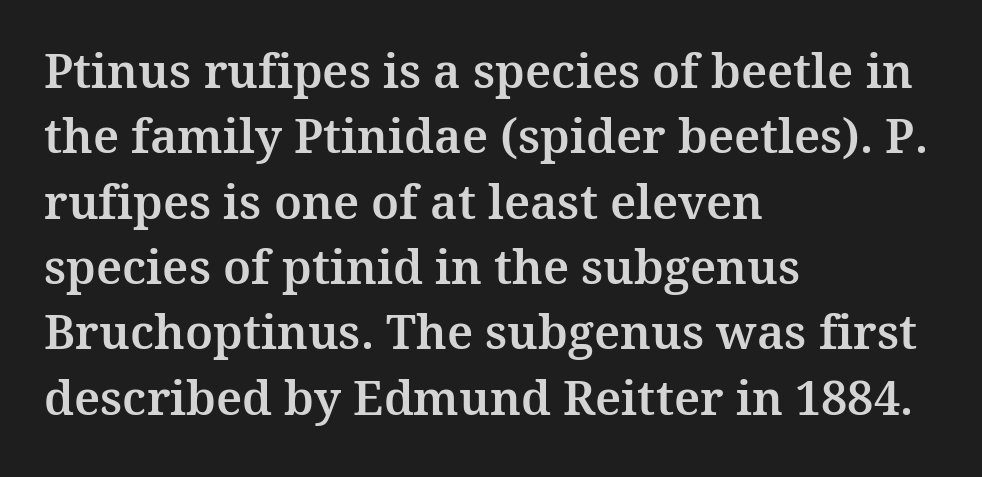
The image shows 47 px serif type, upright; set left-aligned, normal line spacing (1.39x), normal letter spacing, not underlined; medium stroke contrast and a medium x-height.
